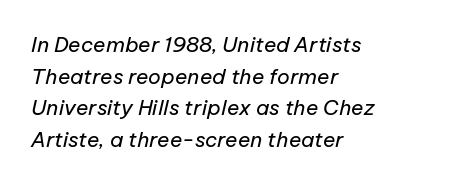
The vertical gap from one line to the next is medium. The space directly below the letters is spotless. The face looks like a standard text weight, possibly lighter. The lines in this sample share a left origin and differ only in where they stop. This sample uses an oblique cut, with every glyph tilted off the vertical. Observe the ordinary spacing: letters are neighbours, not strangers.
